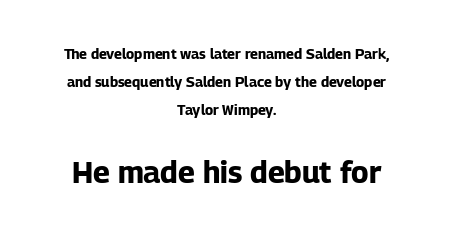
{"serif": "no", "italic": "no", "bold": "yes", "weight": "bold", "width": "normal", "stroke_contrast": "low", "x_height": "medium", "monospaced": "no", "underline": "no", "align": "center", "line_spacing": "loose", "line_spacing_ratio": 2.0, "letter_spacing": "normal", "letter_spacing_em": 0.0, "larger_block": "second", "size_ratio": 2.14, "glyph_px": 30}
